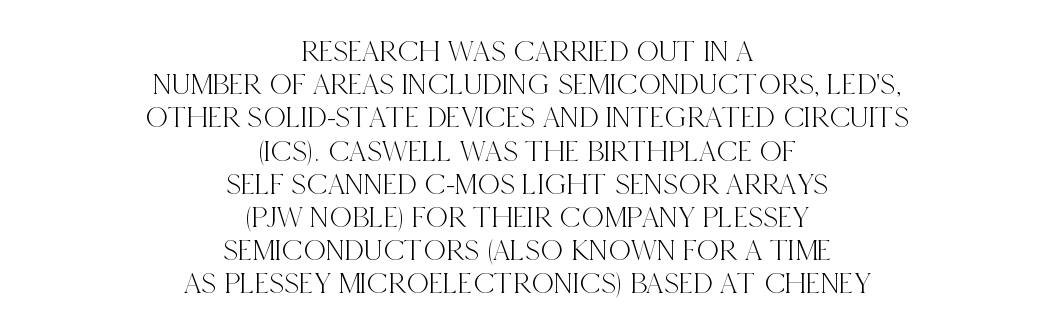
{"serif": "yes", "italic": "no", "width": "condensed", "x_height": "large", "monospaced": "no", "underline": "no", "align": "center", "line_spacing": "tight", "line_spacing_ratio": 1.07, "letter_spacing": "normal", "letter_spacing_em": 0.0, "glyph_px": 31}
